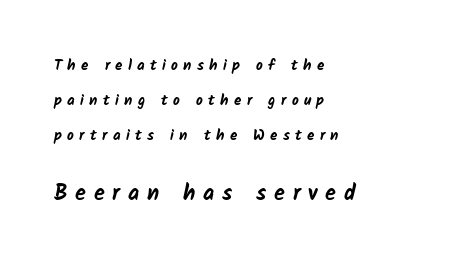
The image shows 22 px bold type; set left-aligned, loose line spacing (2.33x), unusually wide letter spacing (+0.35 em), not underlined; the second (bottom) block is 1.47x larger.
